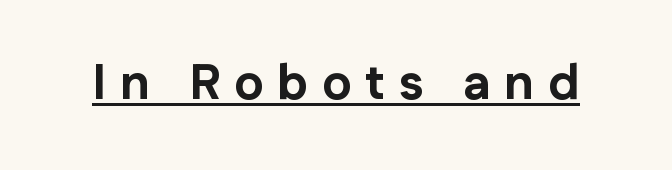
Every word sits above its own underline. This sample uses expanded letter spacing, leaving extra air between glyphs. This is roman type, the default non-slanted kind. Here the designer chose a conventional face with non-uniform glyph widths. How heavy is the stroke? Heavy — this is a bold.
